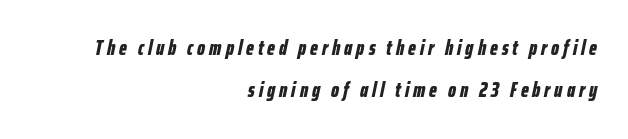
{"italic": "yes", "lean": "right", "slant_degrees": 12, "bold": "yes", "underline": "no", "align": "right", "line_spacing": "loose", "line_spacing_ratio": 2.02, "glyph_px": 21}
